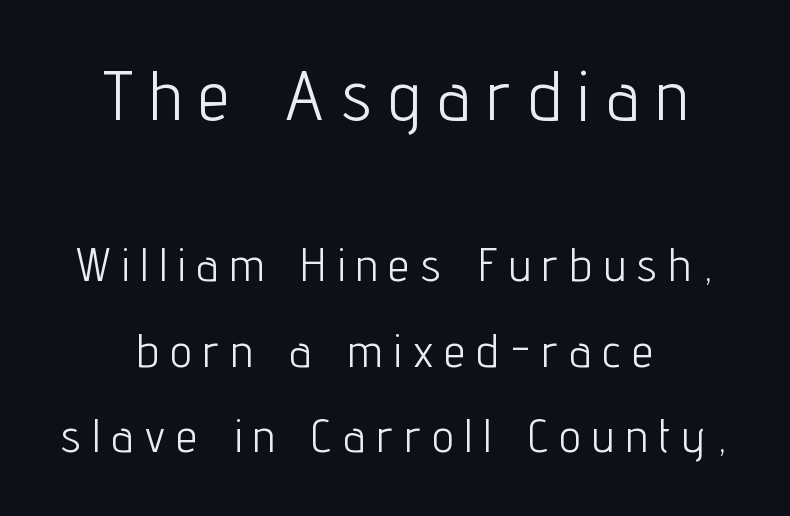
Font category for this specimen: sans-serif. The letterforms sit at book weight or below. This sample uses an upright cut, with every glyph sitting square on the baseline. The tracking reads as deliberately expanded to a designer's eye. This sample has the flowing, uneven cadence of proportional lettering.
